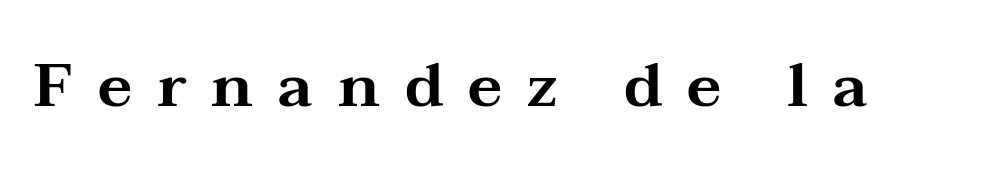
Proportional: the letters do not fall into vertical columns. In terms of posture, this sample is upright. Serif or sans? Serif — the stroke terminals have little feet. Check under the words: just untouched page.
